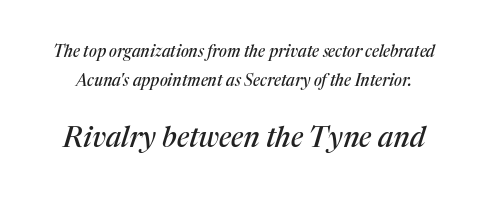
Q: Is the text italic (slanted)? A: Yes, it leans right by about 17 degrees.
Q: Is the typeface a serif or a sans-serif typeface? A: Serif.
Q: Is the text underlined? A: No.
Q: Is the spacing between letters normal or unusually wide? A: Normal.
Q: Which block of text is set in a larger size, the first (top) or the second (bottom)? A: The second (bottom) one.
Q: Width (condensed, normal, or wide)? A: Normal.
Q: Stroke contrast? A: Medium.
Q: x-height? A: Medium.
Q: Monospaced? A: No.
